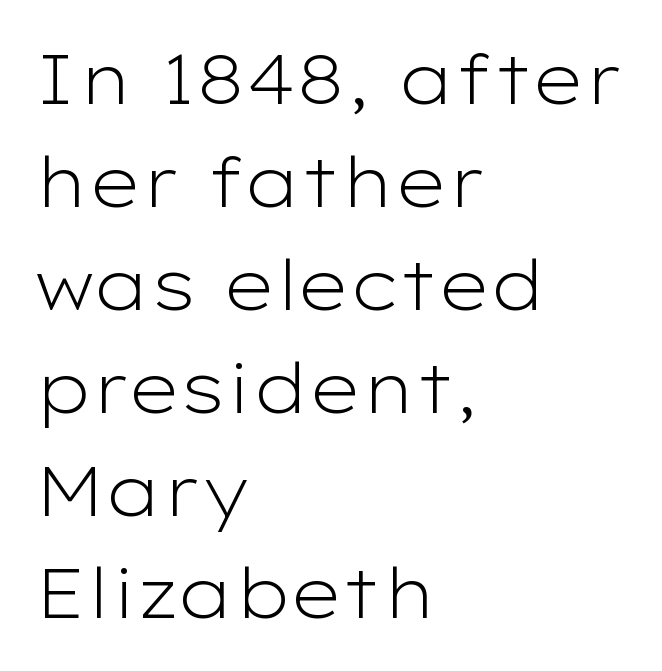
The image shows 70 px light, wide sans-serif type, upright; set left-aligned, normal line spacing (1.47x), normal letter spacing, not underlined; low stroke contrast and a medium x-height.
